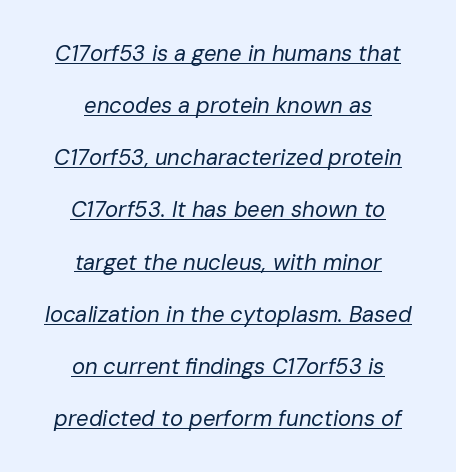
No chunkiness to these letters — they're not bold. You can tell it's italic because the verticals aren't actually vertical. What stands out about the letter spacing? Nothing — it is the standard amount. Caption: multi-line text, centered on the measure. Airy leading. Somebody hit Ctrl+U on this one — the words are underlined.
